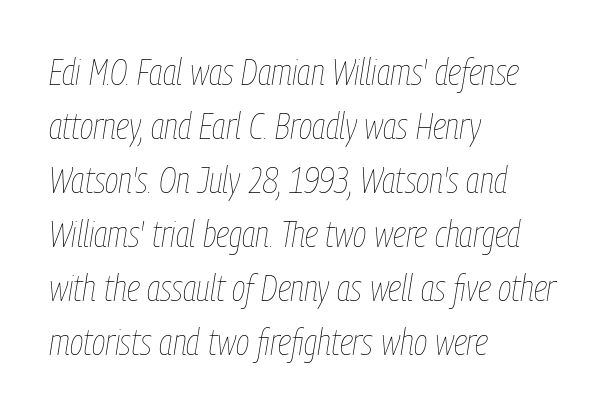
The image shows 37 px thin, condensed type, italic (leaning right); set left-aligned, normal line spacing (1.46x), normal letter spacing, not underlined; low stroke contrast and a medium x-height.
